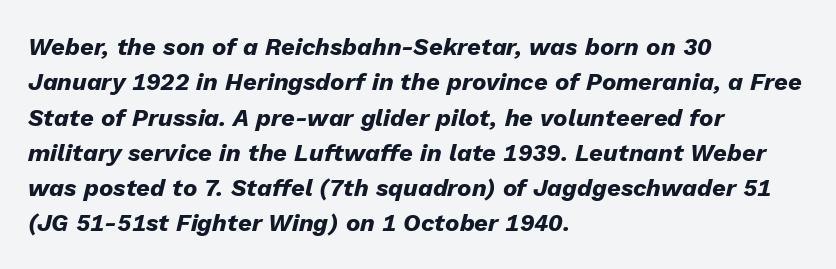
Q: Is the text bold? A: Yes.
Q: Is the text italic (slanted)? A: Yes, it leans right by about 13 degrees.
Q: Is the text underlined? A: No.
Q: How is the paragraph aligned? A: Left-aligned.
Q: Is the spacing between letters normal or unusually wide? A: Normal.
Q: Is the spacing between lines tight, normal or loose? A: Normal.
